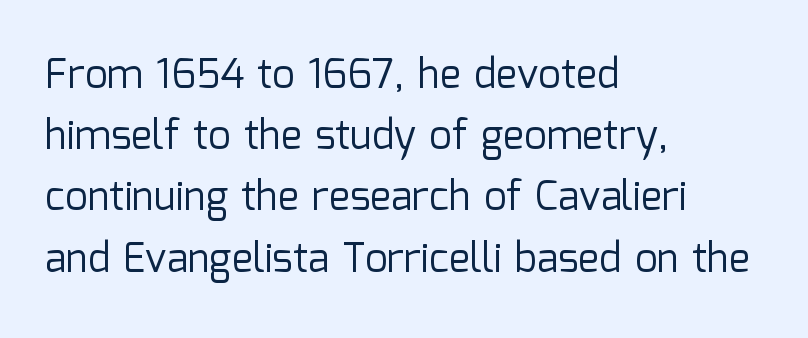
A quiet, ordinary-to-light weight characterises the typeface. Type style note: lacks serifs. Layout note: lines flush left. The glyphs are unaccompanied by any horizontal stroke below them. The leading is moderate, giving the passage an even texture. No extra tracking has been applied to these lines.
